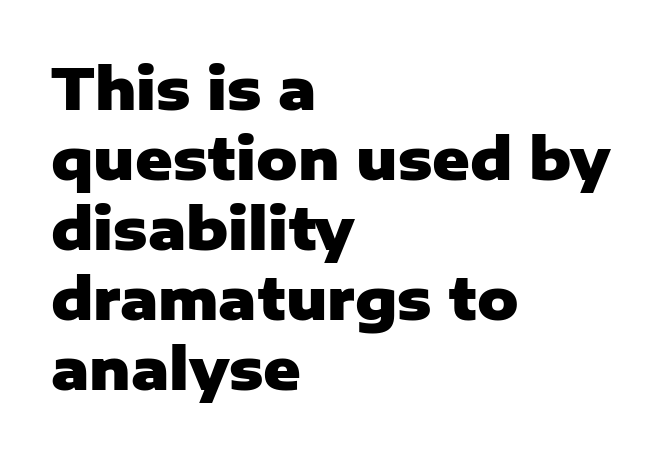
Q: Is the text bold? A: Yes.
Q: Is the text italic (slanted)? A: No, it is upright.
Q: Is the typeface a serif or a sans-serif typeface? A: Sans-serif.
Q: Is the text underlined? A: No.
Q: How is the paragraph aligned? A: Left-aligned.
Q: Is the spacing between letters normal or unusually wide? A: Normal.
Q: Width (condensed, normal, or wide)? A: Normal.
Q: Stroke contrast? A: Low.
Q: x-height? A: Medium.
Q: Monospaced? A: No.
